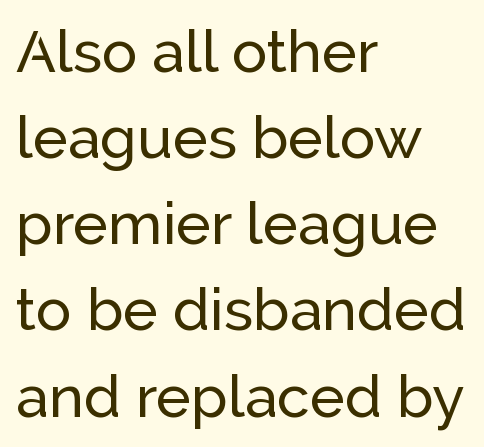
Between one letter and the next there's only the usual sliver of space. Italic? Not at all — the glyphs are vertical. The rendering anchors every line to the left-hand side. The rendering uses natural spacing where letterforms have individual widths. You can tell from the bare stems that sans-serif type was used. The specimen omits any rule beneath the text block's lines.
